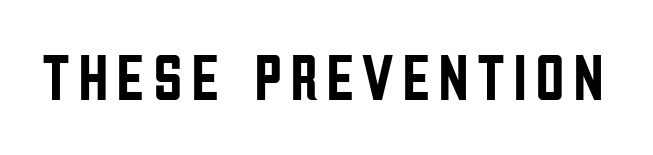
Q: Is the text italic (slanted)? A: No, it is upright.
Q: Is the typeface a serif or a sans-serif typeface? A: Sans-serif.
Q: Is the text underlined? A: No.
Q: Width (condensed, normal, or wide)? A: Condensed.
Q: Stroke contrast? A: Low.
Q: x-height? A: Large.
Q: Monospaced? A: No.
